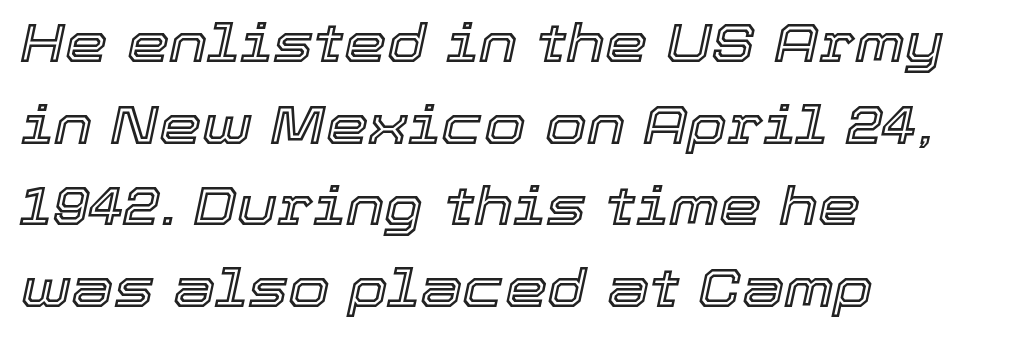
Q: Is the text italic (slanted)? A: Yes, it leans right by about 12 degrees.
Q: Is the text underlined? A: No.
Q: How is the paragraph aligned? A: Left-aligned.
Q: Is the spacing between letters normal or unusually wide? A: Normal.
Q: Is the spacing between lines tight, normal or loose? A: Normal.
Q: Width (condensed, normal, or wide)? A: Normal.
Q: x-height? A: Medium.
Q: Monospaced? A: No.
